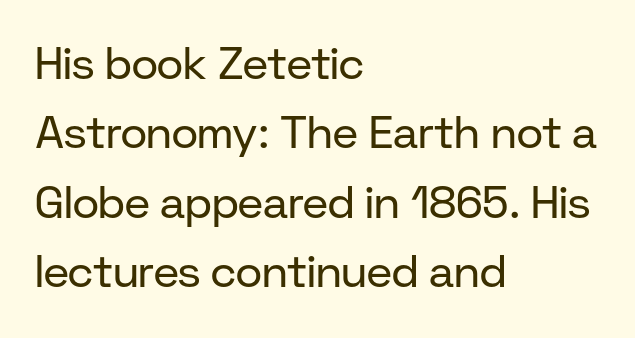
Q: Is the text bold? A: No.
Q: Is the text italic (slanted)? A: No, it is upright.
Q: Is the typeface a serif or a sans-serif typeface? A: Sans-serif.
Q: Is the text underlined? A: No.
Q: How is the paragraph aligned? A: Left-aligned.
Q: Is the spacing between letters normal or unusually wide? A: Normal.
Q: Is the spacing between lines tight, normal or loose? A: Normal.
Q: Width (condensed, normal, or wide)? A: Normal.
Q: Stroke contrast? A: Low.
Q: x-height? A: Medium.
Q: Monospaced? A: No.
